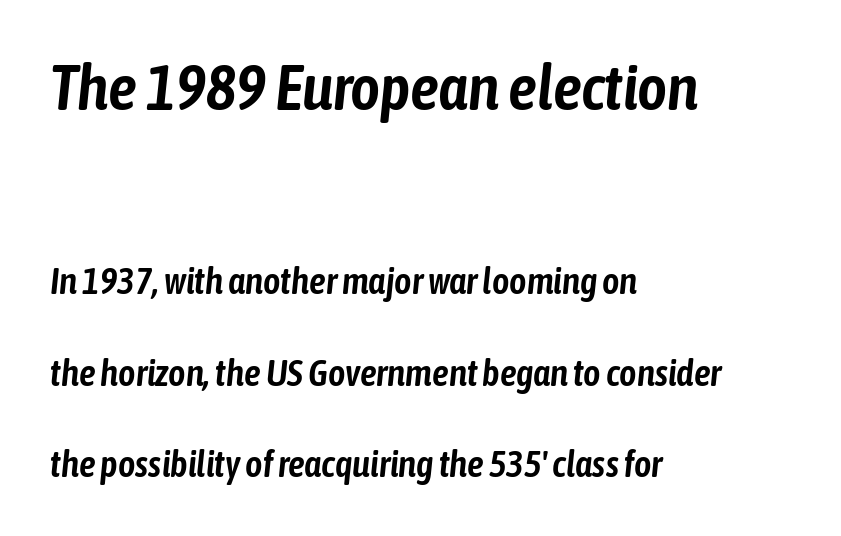
Caption: upper text group enlarged, lower text group reduced. Observe the lean: these are italic letterforms. The letterforms sit shoulder to shoulder at normal distance. Any mark beneath the type? The region is blank. Character widths vary here, with narrow letters taking less room than wide ones. Honestly, the rows look like they've been pulled way apart.
